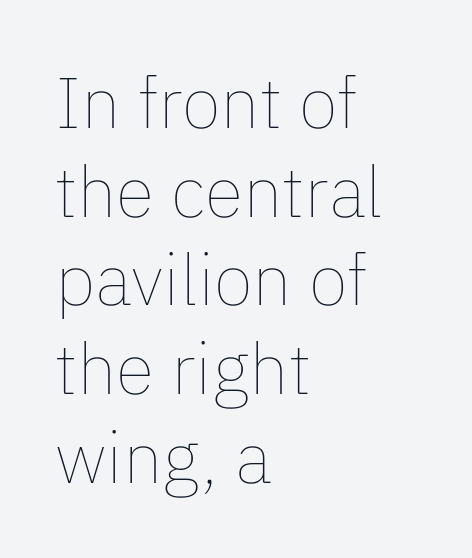
Q: Is the text bold? A: No.
Q: Is the text italic (slanted)? A: No, it is upright.
Q: Is the text underlined? A: No.
Q: How is the paragraph aligned? A: Left-aligned.
Q: Is the spacing between letters normal or unusually wide? A: Normal.
Q: Is the spacing between lines tight, normal or loose? A: Normal.
Q: Width (condensed, normal, or wide)? A: Normal.
Q: Stroke contrast? A: Low.
Q: x-height? A: Medium.
Q: Monospaced? A: No.
